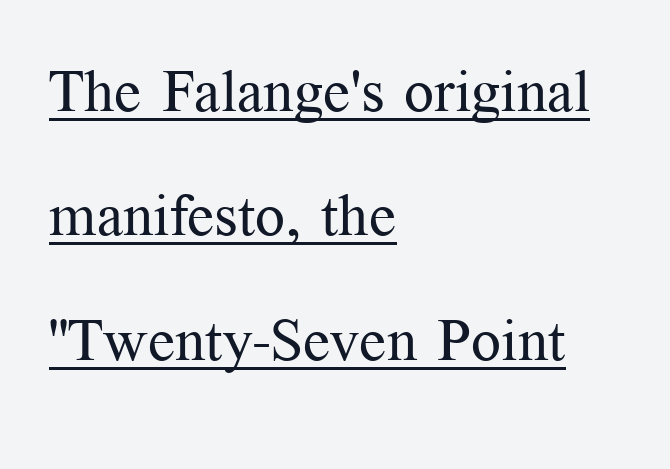
The image shows 59 px regular-weight serif type, upright; set left-aligned, loose line spacing (2.11x), normal letter spacing, underlined; medium stroke contrast and a medium x-height.
